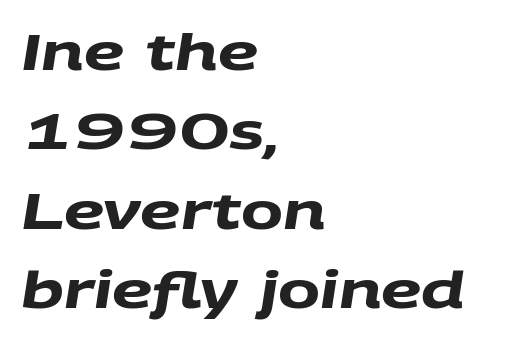
The passage shown is typed in a proportional face where columns would drift. This is heavy type, rendered in bold. No extra tracking has been applied to these lines. Rows of type keep a routine distance in the vertical direction. Serifs: no, the terminals of the letterforms are clean.
